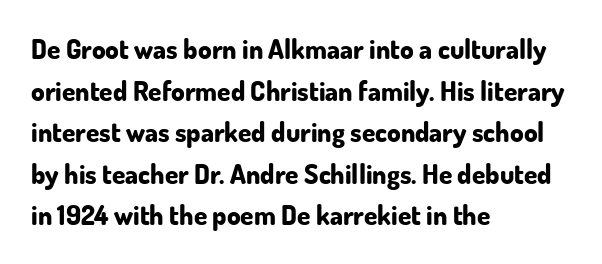
{"italic": "no", "bold": "yes", "underline": "no", "align": "left", "line_spacing": "normal", "line_spacing_ratio": 1.54, "letter_spacing": "normal", "letter_spacing_em": 0.0, "glyph_px": 27}
